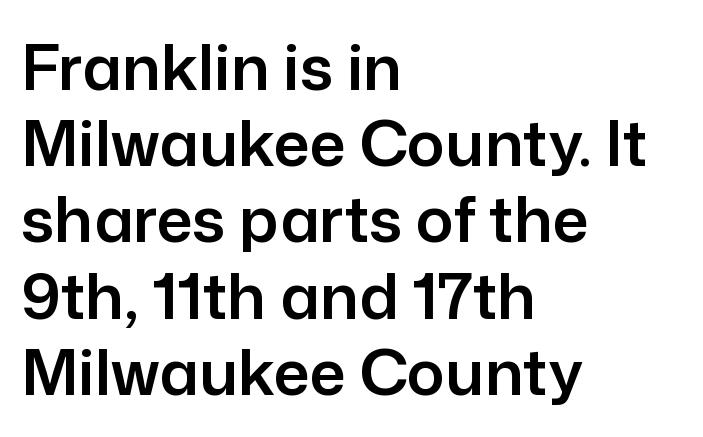
Decoration check: the copy has no underline. The face used here is proportionally spaced, like ordinary book or web type. The line texture is even and compact thanks to regular tracking. Notice how the passage keeps a crisp vertical edge on the left only.
